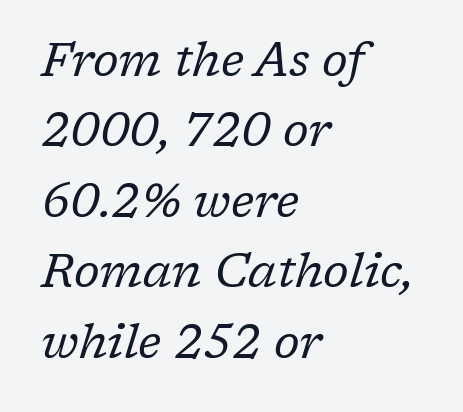
The image shows 47 px regular-weight serif type, italic (leaning right); set left-aligned, normal line spacing (1.5x), normal letter spacing, not underlined; low stroke contrast and a medium x-height.
